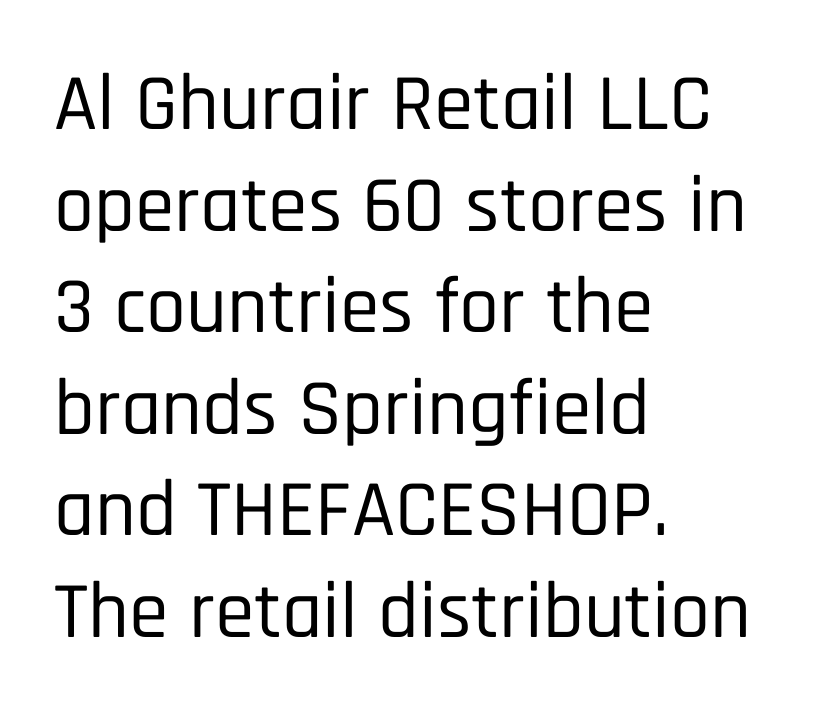
{"serif": "no", "italic": "no", "width": "condensed", "stroke_contrast": "low", "x_height": "large", "monospaced": "no", "underline": "no", "align": "left", "line_spacing": "normal", "line_spacing_ratio": 1.27, "letter_spacing": "normal", "letter_spacing_em": 0.0, "glyph_px": 80}
